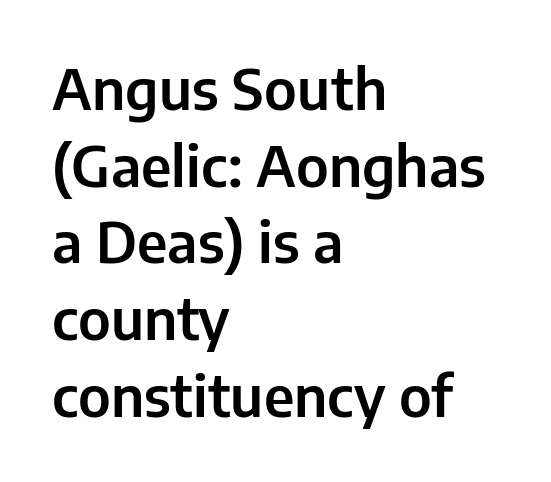
Q: Is the text italic (slanted)? A: No, it is upright.
Q: Is the typeface a serif or a sans-serif typeface? A: Sans-serif.
Q: Is the text underlined? A: No.
Q: How is the paragraph aligned? A: Left-aligned.
Q: Is the spacing between letters normal or unusually wide? A: Normal.
Q: Is the spacing between lines tight, normal or loose? A: Normal.
Q: Width (condensed, normal, or wide)? A: Normal.
Q: Stroke contrast? A: Low.
Q: x-height? A: Medium.
Q: Monospaced? A: No.
